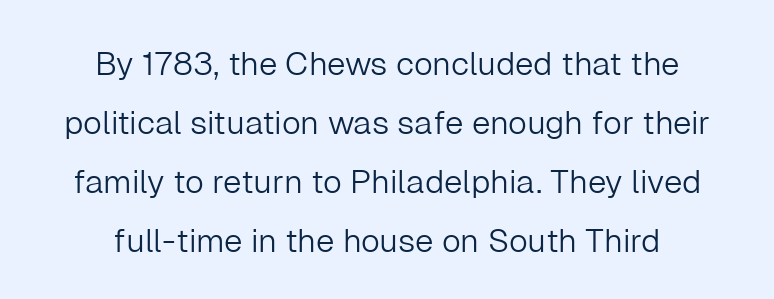
Here the designer chose a conventional face with non-uniform glyph widths. The weight would be labelled regular, book, light, or lighter still. Letterform terminals end flat and unadorned throughout the passage. Lines of text with bare space underneath.
